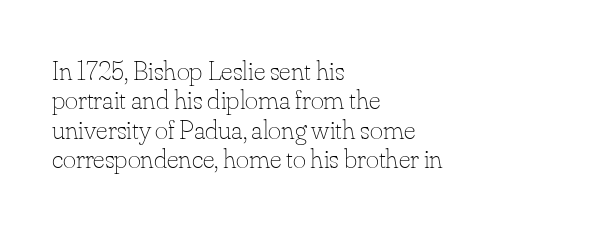
Every stem runs plumb, perpendicular to the baseline. You could not count columns in this text — the font is proportionally spaced. The font sits on the lighter half of the weight spectrum, regular included. Leading is clearly below the norm, producing a dense column.
